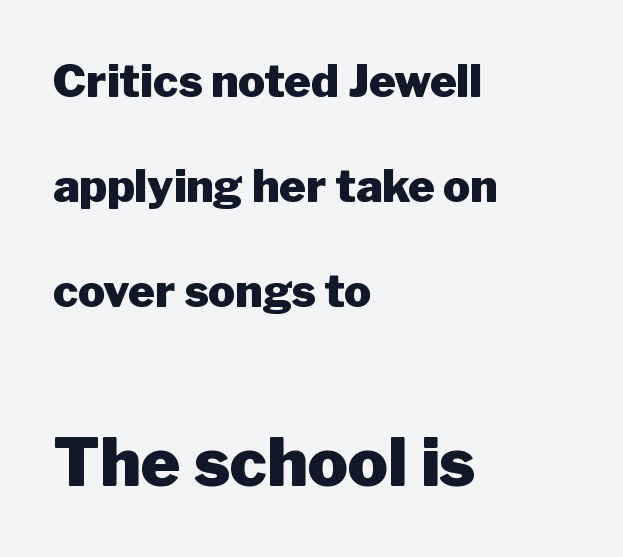
The image shows 67 px heavy sans-serif type, upright; set left-aligned, loose line spacing (2.33x), normal letter spacing, not underlined; the second (bottom) block is 1.49x larger; low stroke contrast and a medium x-height.
